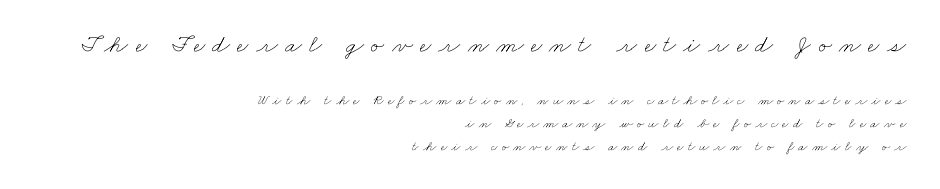
Q: Is the text bold? A: No.
Q: Is the text underlined? A: No.
Q: How is the paragraph aligned? A: Right-aligned.
Q: Is the spacing between letters normal or unusually wide? A: Unusually wide.
Q: Is the spacing between lines tight, normal or loose? A: Normal.
Q: Which block of text is set in a larger size, the first (top) or the second (bottom)? A: The first (top) one.
